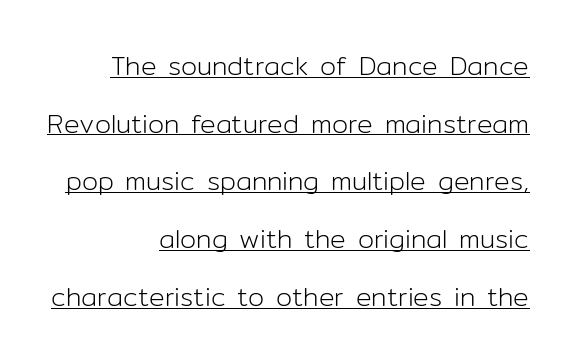
{"italic": "no", "bold": "no", "underline": "yes", "align": "right", "line_spacing": "loose", "line_spacing_ratio": 2.22, "letter_spacing": "normal", "letter_spacing_em": 0.0, "glyph_px": 26}
